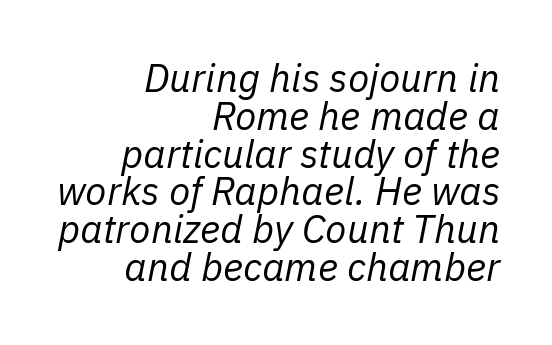
{"italic": "yes", "lean": "right", "slant_degrees": 11, "bold": "no", "weight": "regular", "width": "normal", "stroke_contrast": "low", "x_height": "medium", "monospaced": "no", "underline": "no", "align": "right", "line_spacing": "tight", "line_spacing_ratio": 0.97, "letter_spacing": "normal", "letter_spacing_em": 0.0, "glyph_px": 39}
